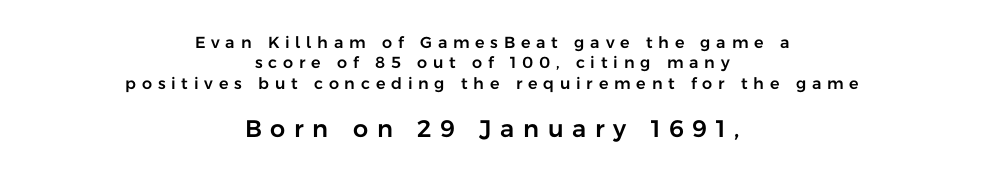
{"italic": "no", "underline": "no", "align": "center", "line_spacing": "normal", "line_spacing_ratio": 1.28, "letter_spacing": "wide", "letter_spacing_em": 0.36, "larger_block": "second", "size_ratio": 1.5, "glyph_px": 24}
